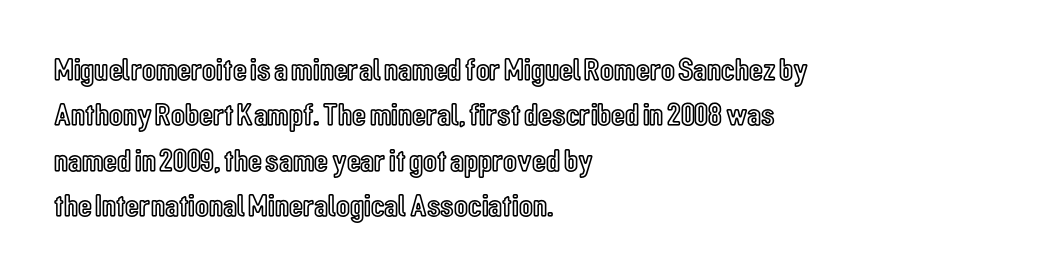
{"italic": "no", "width": "condensed", "x_height": "medium", "monospaced": "no", "underline": "no", "align": "left", "line_spacing": "normal", "line_spacing_ratio": 1.42, "letter_spacing": "normal", "letter_spacing_em": 0.0, "glyph_px": 32}
